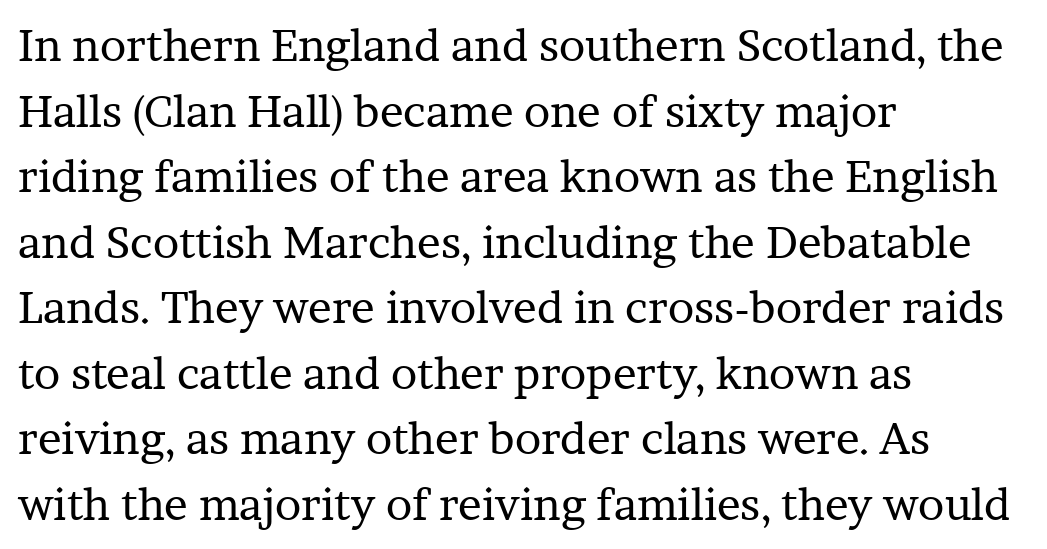
The image shows 44 px regular-weight serif type, upright; set left-aligned, normal line spacing (1.49x), normal letter spacing, not underlined; low stroke contrast and a medium x-height.
